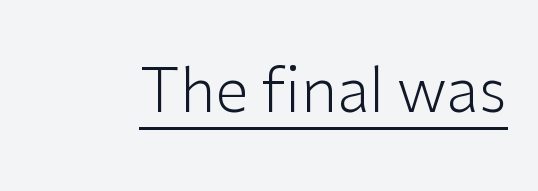
{"serif": "no", "italic": "no", "bold": "no", "weight": "light", "width": "normal", "stroke_contrast": "low", "x_height": "medium", "monospaced": "no", "underline": "yes", "letter_spacing": "normal", "letter_spacing_em": 0.0, "glyph_px": 61}
